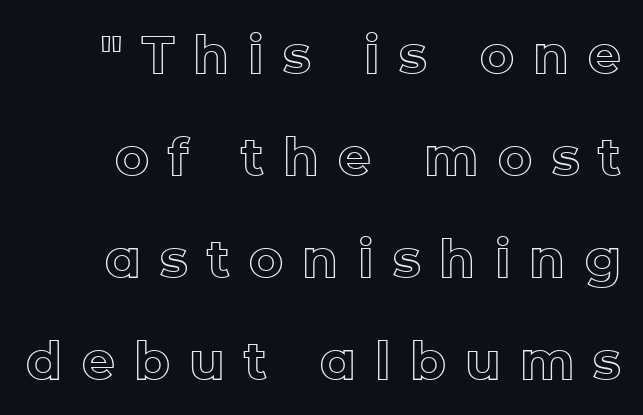
The image shows 52 px text type, upright; set loose line spacing (1.96x), unusually wide letter spacing (+0.37 em), not underlined; a medium x-height.
